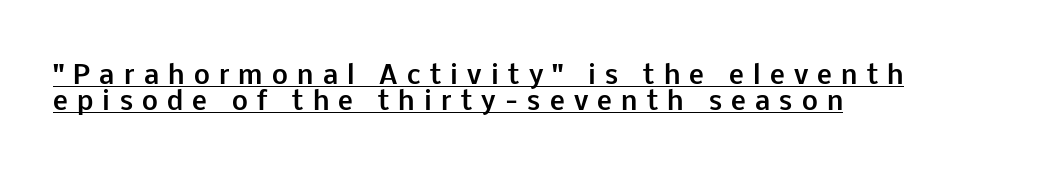
Underlined type. This sample is left-justified, so line endings fall wherever the words run out. Letter spacing: wide. The lettering stays uniformly vertical, giving the passage a roman look. Typesetter's note: full bold, strokes at maximum text heaviness. Is there much room between lines? No — they nearly touch.
